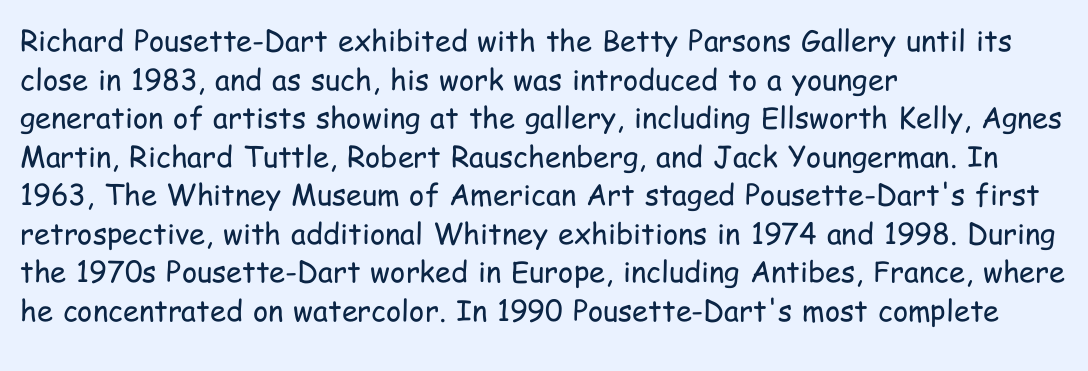
{"serif": "no", "italic": "no", "bold": "no", "weight": "regular", "width": "condensed", "stroke_contrast": "low", "x_height": "medium", "monospaced": "no", "underline": "no", "align": "left", "line_spacing": "normal", "line_spacing_ratio": 1.33, "letter_spacing": "normal", "letter_spacing_em": 0.0, "glyph_px": 29}
